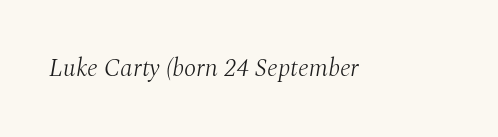
The image shows 25 px text type, italic (leaning right); set normal letter spacing, not underlined.
